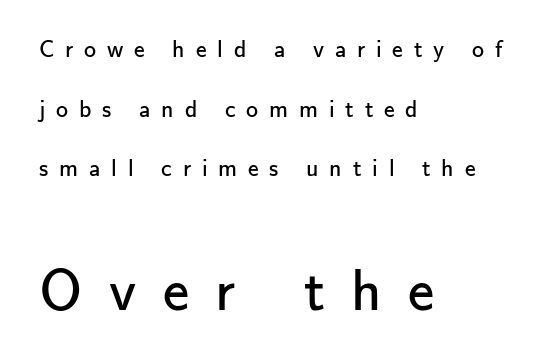
{"serif": "no", "italic": "no", "bold": "no", "weight": "regular", "width": "normal", "stroke_contrast": "low", "x_height": "small", "monospaced": "no", "underline": "no", "align": "left", "line_spacing": "loose", "line_spacing_ratio": 2.48, "letter_spacing": "wide", "letter_spacing_em": 0.45, "larger_block": "second", "size_ratio": 2.46, "glyph_px": 59}
